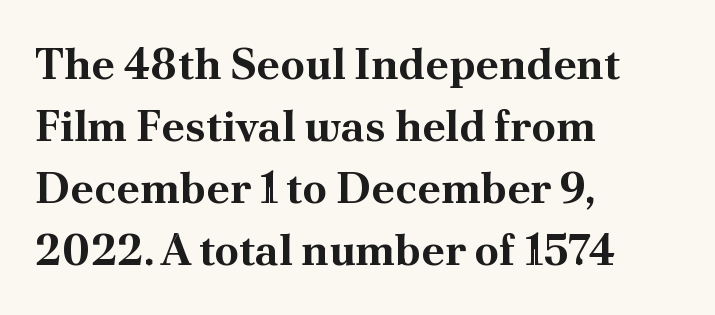
Nobody drew a line under any word here. Notice how the stems are strictly vertical — no italics here. The paragraph shown leans on its left margin. Tracking here is standard; glyphs follow each other at the usual distance. The letters advance in unequal steps, a hallmark of proportional type. Observe the serifs anchoring each vertical stroke in this sample.
